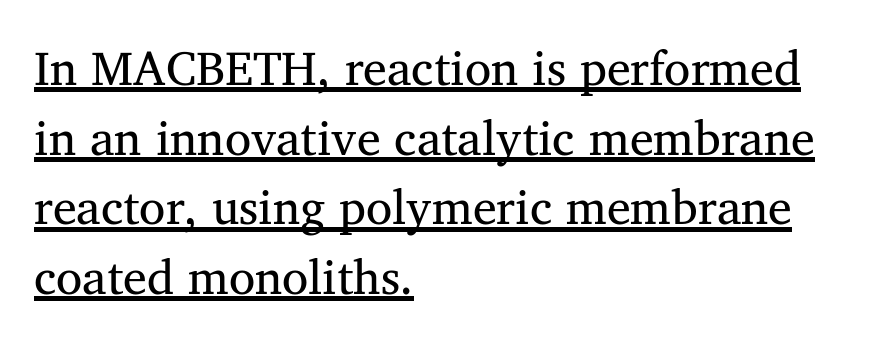
The image shows 48 px regular-weight serif type; set left-aligned, normal line spacing (1.45x), normal letter spacing, underlined; medium stroke contrast and a medium x-height.
